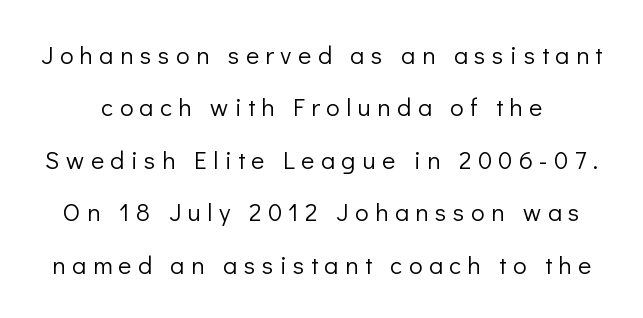
The image shows 25 px text type, upright; set loose line spacing (2.1x), unusually wide letter spacing (+0.26 em), not underlined.
